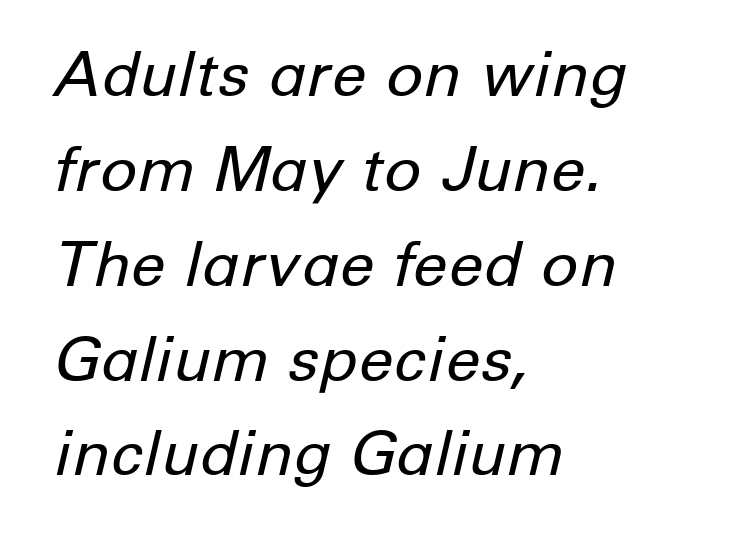
This reads as an unemphasized weight, regular at the heaviest. Summary of vertical rhythm: regular, with standard interline spacing. These lines keep a tight, regular rhythm from letter to letter. The lines are quadded left. Slanted lettering throughout.
